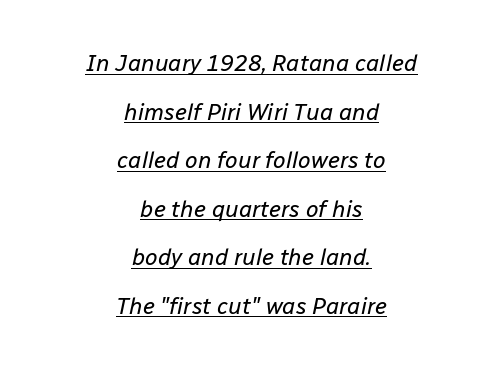
The image shows 23 px text type, italic (leaning right); set centered, loose line spacing (2.11x), normal letter spacing, underlined.
